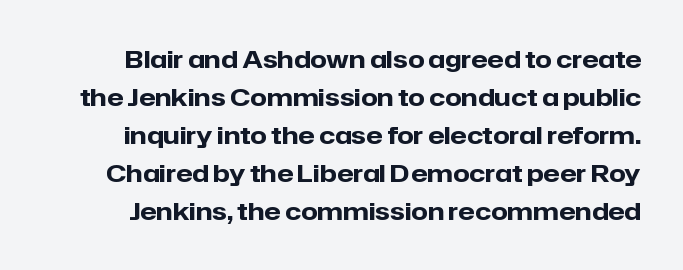
The image shows 24 px bold type, upright; set normal line spacing (1.58x), normal letter spacing, not underlined.
